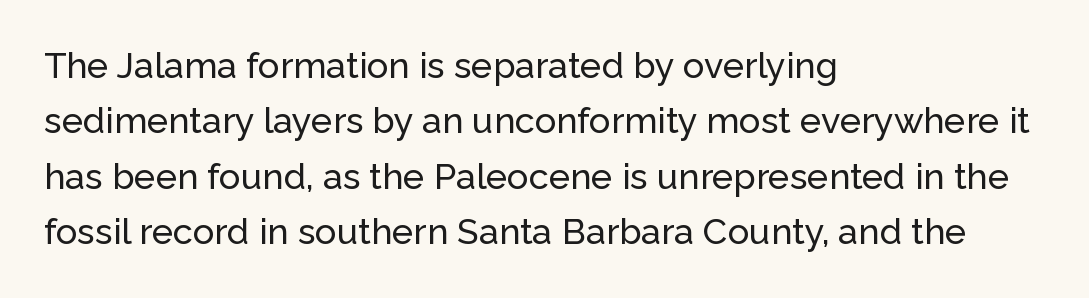
Line beginnings align vertically; line endings do not. Observe the ordinary spacing: letters are neighbours, not strangers. Is there any slant? The stems are plumb. Reading down the column, the eye jumps a familiar distance to each next line.
